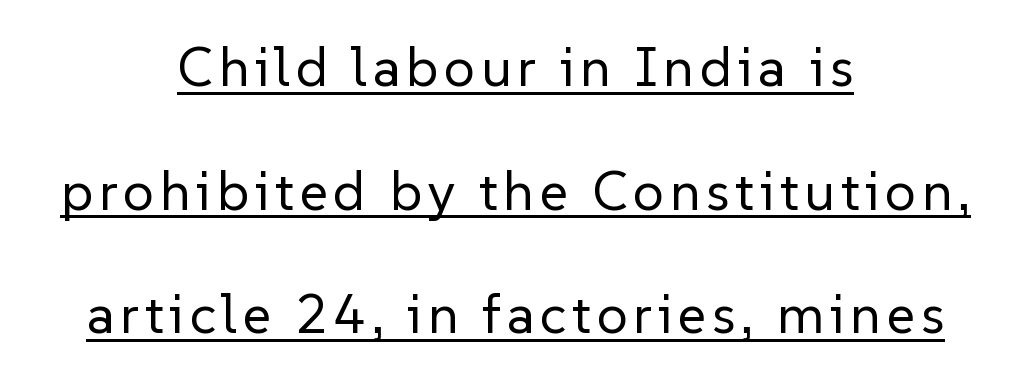
The image shows 55 px regular-weight sans-serif type, upright; set centered, loose line spacing (2.25x), underlined; low stroke contrast and a medium x-height.
